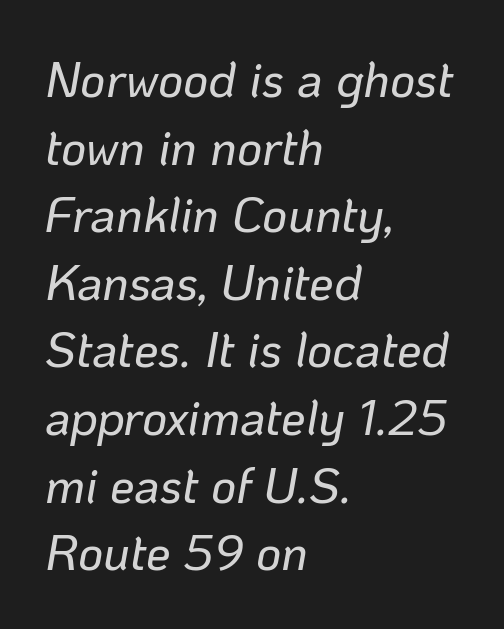
Regarding leading, the lines here are spaced in the standard way. Leftover space on each line is placed entirely after the last word. Anything drawn beneath the words? Only blank space. There is no visible air inserted between adjacent glyphs. Each letter keeps its own natural width here, so spacing adapts to shape.
